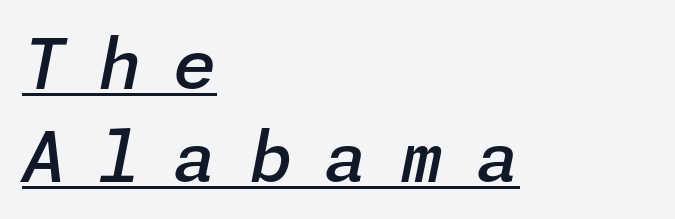
The image shows 70 px semibold type, italic (leaning right); set left-aligned, normal line spacing (1.33x), unusually wide letter spacing (+0.46 em), underlined; low stroke contrast and a medium x-height.
